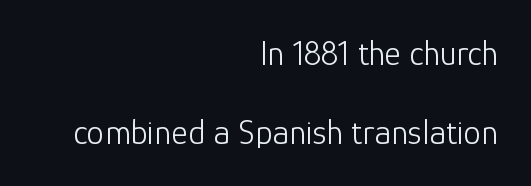
The image shows 35 px light sans-serif type, upright; set right-aligned, loose line spacing (2.27x), normal letter spacing, not underlined; low stroke contrast and a medium x-height.
